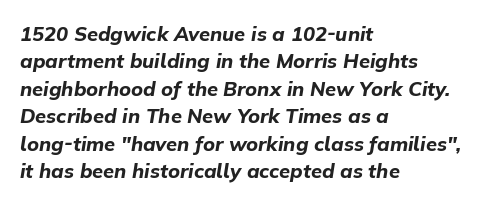
Q: Is the text bold? A: Yes.
Q: Is the text italic (slanted)? A: Yes, it leans right by about 9 degrees.
Q: Is the text underlined? A: No.
Q: How is the paragraph aligned? A: Left-aligned.
Q: Is the spacing between letters normal or unusually wide? A: Normal.
Q: Is the spacing between lines tight, normal or loose? A: Normal.
